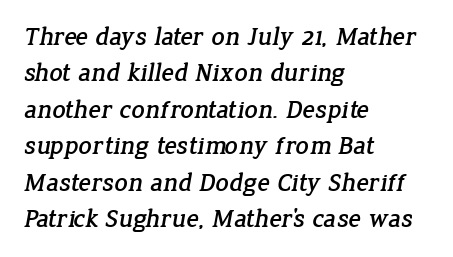
Q: Is the text underlined? A: No.
Q: How is the paragraph aligned? A: Left-aligned.
Q: Is the spacing between letters normal or unusually wide? A: Normal.
Q: Is the spacing between lines tight, normal or loose? A: Normal.
